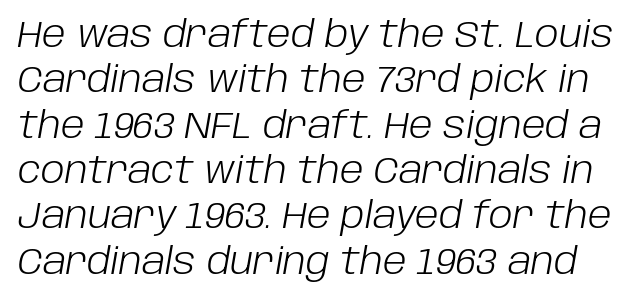
The image shows 36 px light type, italic (leaning right); set normal line spacing (1.26x), normal letter spacing, not underlined; low stroke contrast and a large x-height.
